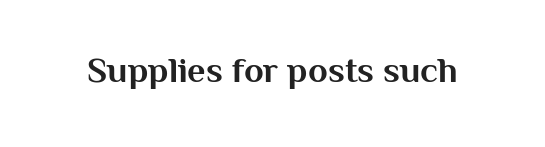
{"serif": "no", "italic": "no", "bold": "yes", "weight": "bold", "width": "normal", "stroke_contrast": "medium", "x_height": "medium", "monospaced": "no", "underline": "no", "letter_spacing": "normal", "letter_spacing_em": 0.0, "glyph_px": 36}
